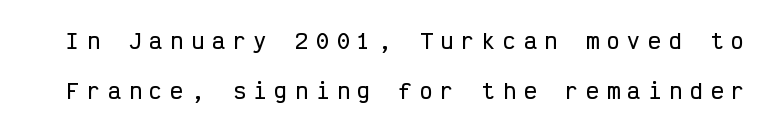
{"italic": "no", "underline": "no", "line_spacing": "loose", "line_spacing_ratio": 2.39, "letter_spacing": "wide", "letter_spacing_em": 0.39, "glyph_px": 21}
